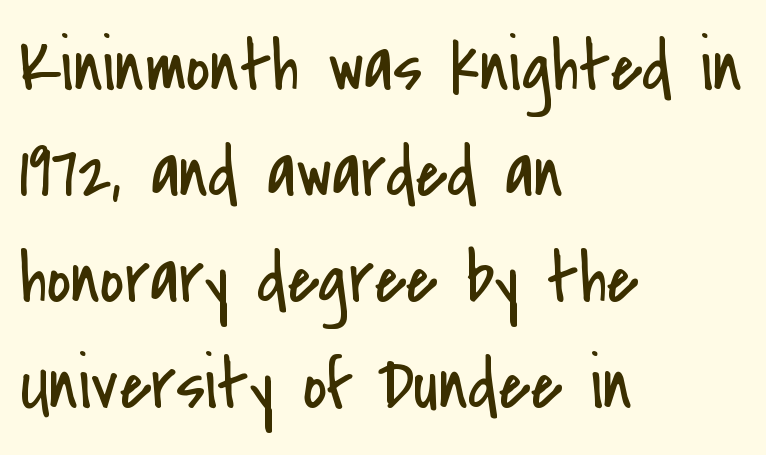
A typesetter would call this leading conventional body-copy spacing. Do the characters align in a grid? No, the font is proportional. In terms of posture, this sample is upright. A clean baseline with only descenders dipping below it.
